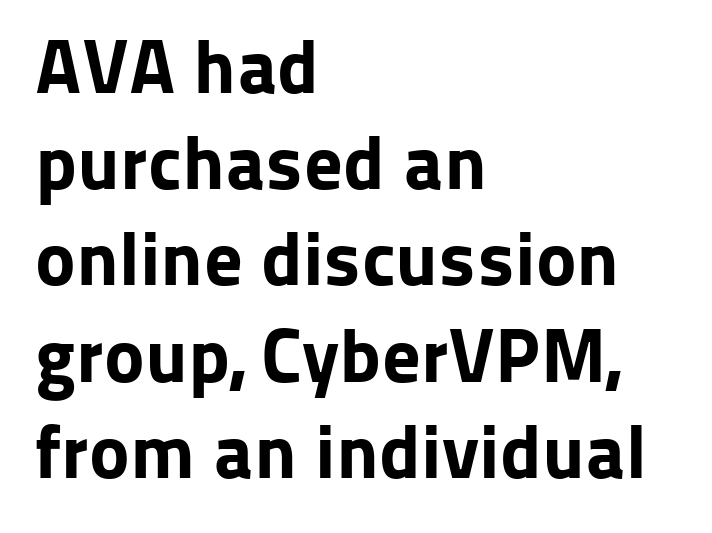
{"serif": "no", "italic": "no", "bold": "yes", "weight": "bold", "width": "normal", "stroke_contrast": "low", "x_height": "medium", "monospaced": "no", "underline": "no", "align": "left", "line_spacing": "normal", "line_spacing_ratio": 1.25, "letter_spacing": "normal", "letter_spacing_em": 0.0, "glyph_px": 77}
